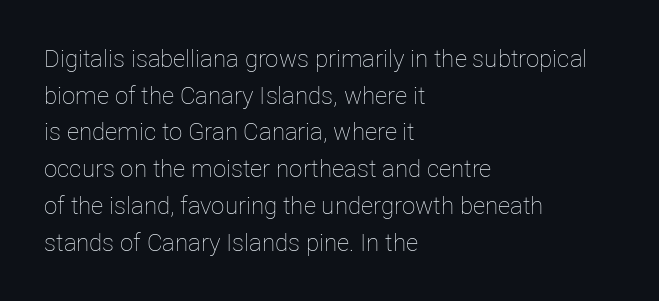
Q: Is the text bold? A: No.
Q: Is the text italic (slanted)? A: No, it is upright.
Q: Is the text underlined? A: No.
Q: How is the paragraph aligned? A: Left-aligned.
Q: Is the spacing between letters normal or unusually wide? A: Normal.
Q: Is the spacing between lines tight, normal or loose? A: Normal.
